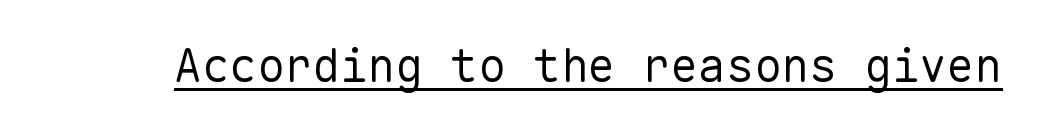
{"serif": "no", "italic": "no", "bold": "no", "weight": "regular", "width": "normal", "stroke_contrast": "low", "x_height": "medium", "monospaced": "yes", "underline": "yes", "letter_spacing": "normal", "letter_spacing_em": 0.0, "glyph_px": 46}
